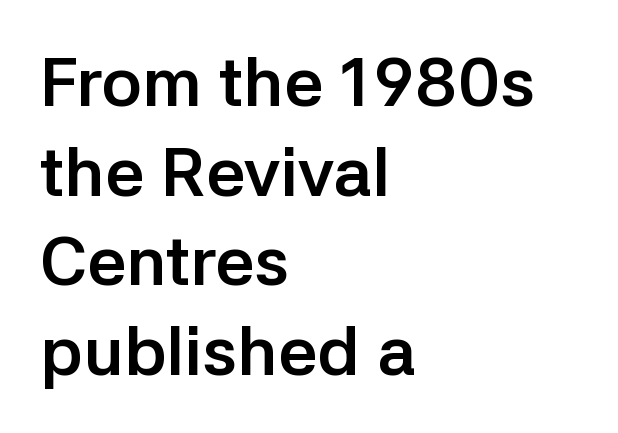
{"serif": "no", "italic": "no", "bold": "yes", "weight": "semibold", "width": "normal", "stroke_contrast": "low", "x_height": "medium", "monospaced": "no", "underline": "no", "align": "left", "line_spacing": "normal", "line_spacing_ratio": 1.3, "letter_spacing": "normal", "letter_spacing_em": 0.0, "glyph_px": 69}
